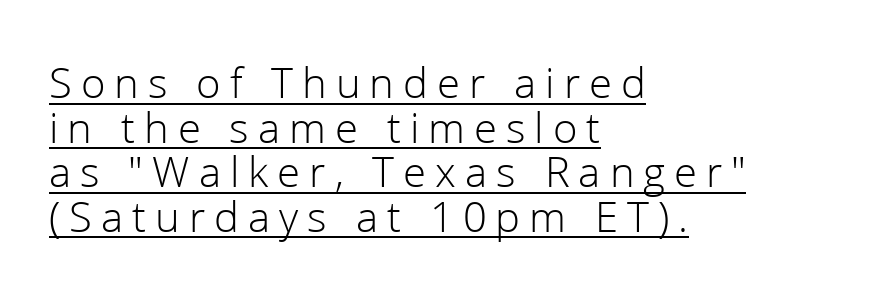
Q: Is the text bold? A: No.
Q: Is the text italic (slanted)? A: No, it is upright.
Q: Is the typeface a serif or a sans-serif typeface? A: Sans-serif.
Q: Is the text underlined? A: Yes.
Q: How is the paragraph aligned? A: Left-aligned.
Q: Is the spacing between letters normal or unusually wide? A: Unusually wide.
Q: Is the spacing between lines tight, normal or loose? A: Tight.
Q: Width (condensed, normal, or wide)? A: Normal.
Q: Stroke contrast? A: Low.
Q: x-height? A: Medium.
Q: Monospaced? A: No.
